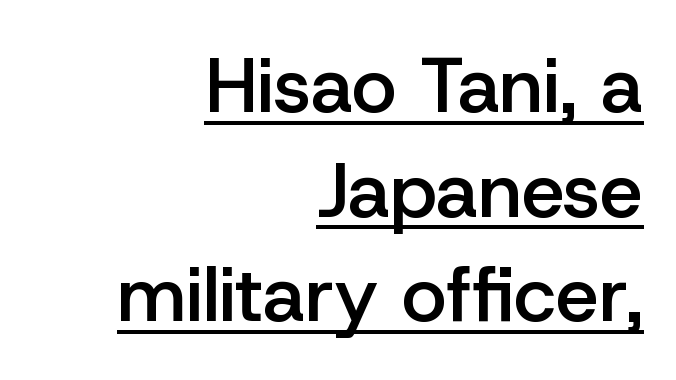
{"serif": "no", "italic": "no", "bold": "semi", "weight": "semibold", "width": "normal", "stroke_contrast": "low", "x_height": "medium", "monospaced": "no", "underline": "yes", "align": "right", "line_spacing": "normal", "line_spacing_ratio": 1.36, "letter_spacing": "normal", "letter_spacing_em": 0.0, "glyph_px": 77}
